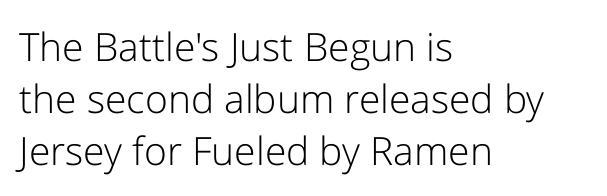
The image shows 39 px light sans-serif type, upright; set left-aligned, normal line spacing (1.33x), normal letter spacing, not underlined; low stroke contrast and a medium x-height.
